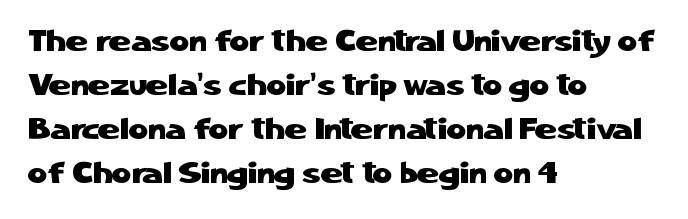
The zone under the glyphs is completely vacant. Nothing unusual about the tracking: characters are spaced as the font intends. Regular leading. Each letter keeps its own natural width here, so spacing adapts to shape.
